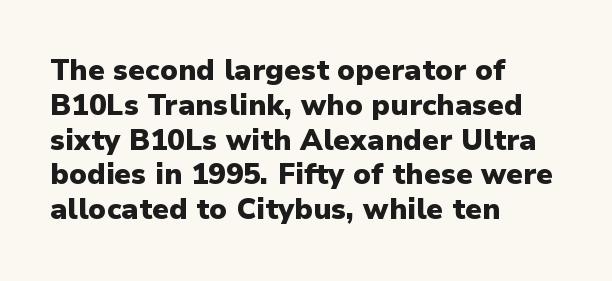
Q: Is the text bold? A: Yes.
Q: Is the text italic (slanted)? A: No, it is upright.
Q: Is the typeface a serif or a sans-serif typeface? A: Sans-serif.
Q: Is the text underlined? A: No.
Q: How is the paragraph aligned? A: Left-aligned.
Q: Is the spacing between letters normal or unusually wide? A: Normal.
Q: Width (condensed, normal, or wide)? A: Normal.
Q: Stroke contrast? A: Low.
Q: x-height? A: Medium.
Q: Monospaced? A: No.
